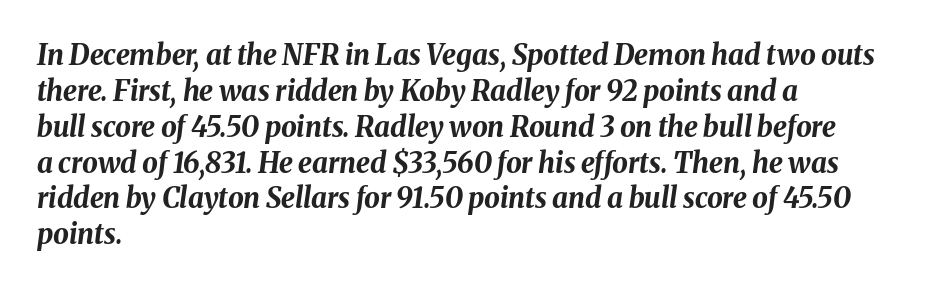
Q: Is the text bold? A: Yes.
Q: Is the text italic (slanted)? A: Yes, it leans right by about 8 degrees.
Q: Is the text underlined? A: No.
Q: How is the paragraph aligned? A: Left-aligned.
Q: Is the spacing between letters normal or unusually wide? A: Normal.
Q: Is the spacing between lines tight, normal or loose? A: Normal.
Q: Width (condensed, normal, or wide)? A: Normal.
Q: Stroke contrast? A: Medium.
Q: x-height? A: Medium.
Q: Monospaced? A: No.
